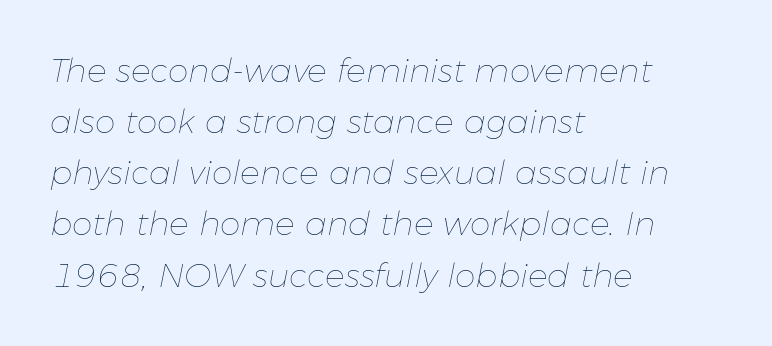
Q: Is the text bold? A: No.
Q: Is the text italic (slanted)? A: Yes, it leans right by about 11 degrees.
Q: Is the text underlined? A: No.
Q: How is the paragraph aligned? A: Left-aligned.
Q: Is the spacing between letters normal or unusually wide? A: Normal.
Q: Is the spacing between lines tight, normal or loose? A: Normal.
Q: Width (condensed, normal, or wide)? A: Normal.
Q: Stroke contrast? A: Low.
Q: x-height? A: Medium.
Q: Monospaced? A: No.
